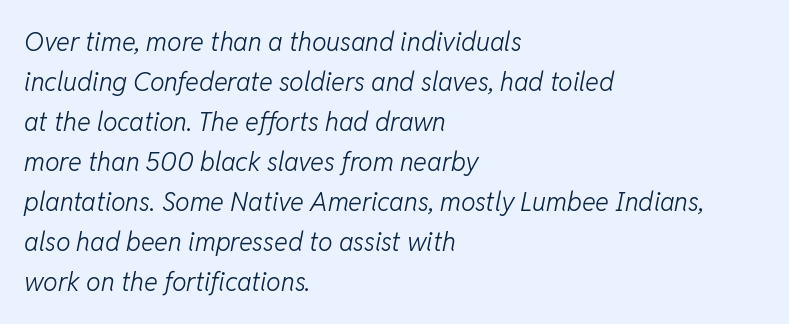
No chunkiness to these letters — they're not bold. The zone under the glyphs is completely vacant. Posture: slanted. The setting favours the left margin, as ordinary paragraphs usually do. Notice how descenders clear the ascenders below comfortably — that's standard leading.
